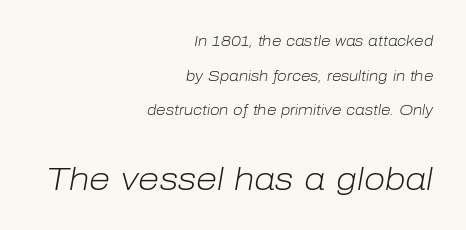
The image shows 31 px light type, italic (leaning right); set right-aligned, loose line spacing (2.48x), normal letter spacing, not underlined; the second (bottom) block is 2.21x larger; low stroke contrast and a medium x-height.
